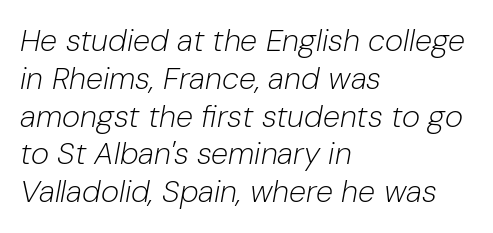
The image shows 31 px light type, italic (leaning right); set left-aligned, line spacing 1.22x, normal letter spacing, not underlined; low stroke contrast and a medium x-height.
